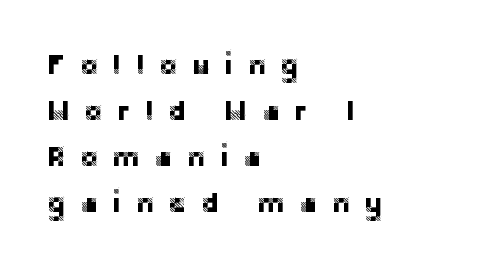
Q: Is the text italic (slanted)? A: No, it is upright.
Q: Is the typeface a serif or a sans-serif typeface? A: Sans-serif.
Q: Is the text underlined? A: No.
Q: How is the paragraph aligned? A: Left-aligned.
Q: Is the spacing between letters normal or unusually wide? A: Unusually wide.
Q: Is the spacing between lines tight, normal or loose? A: Normal.
Q: Width (condensed, normal, or wide)? A: Normal.
Q: Stroke contrast? A: Low.
Q: x-height? A: Large.
Q: Monospaced? A: No.
